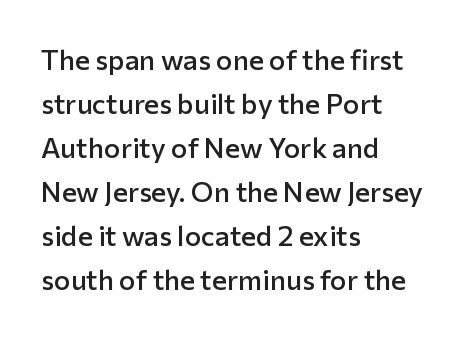
Q: Is the text bold? A: Semi-bold.
Q: Is the text italic (slanted)? A: No, it is upright.
Q: Is the typeface a serif or a sans-serif typeface? A: Sans-serif.
Q: Is the text underlined? A: No.
Q: How is the paragraph aligned? A: Left-aligned.
Q: Is the spacing between letters normal or unusually wide? A: Normal.
Q: Is the spacing between lines tight, normal or loose? A: Normal.
Q: Width (condensed, normal, or wide)? A: Normal.
Q: Stroke contrast? A: Low.
Q: x-height? A: Medium.
Q: Monospaced? A: No.
